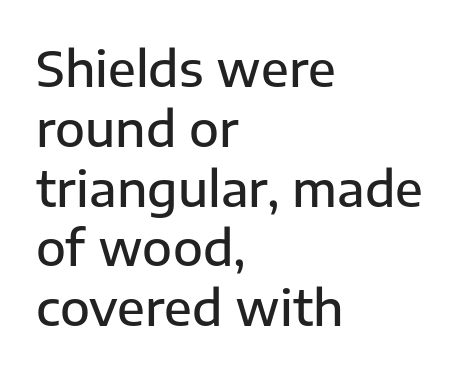
Semibold letterforms, between regular and bold. This sample uses an upright cut, with every glyph sitting square on the baseline. The compositor pushed each line to the left boundary. No feet cap the strokes, marking this as sans-serif type. Type without underlining.
